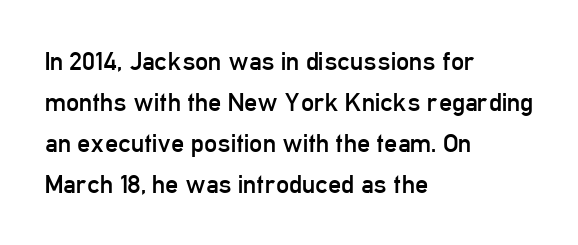
The image shows 26 px text type, upright; set left-aligned, normal line spacing (1.58x), normal letter spacing, not underlined.
